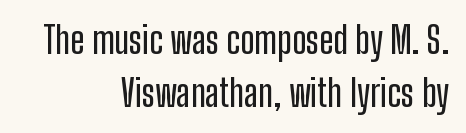
{"serif": "no", "italic": "no", "width": "condensed", "stroke_contrast": "low", "x_height": "medium", "monospaced": "no", "underline": "no", "align": "right", "line_spacing": "normal", "line_spacing_ratio": 1.44, "letter_spacing": "normal", "letter_spacing_em": 0.0, "glyph_px": 37}
